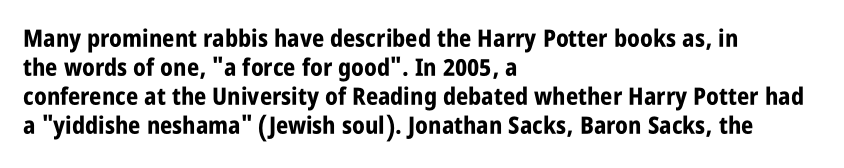
Bold? Absolutely — the strokes are thick and heavy. These lines are set flush left with a ragged right edge. Each row of text sits above clean, open space. There is no visible air inserted between adjacent glyphs. The type sits square on the baseline with zero lean.
